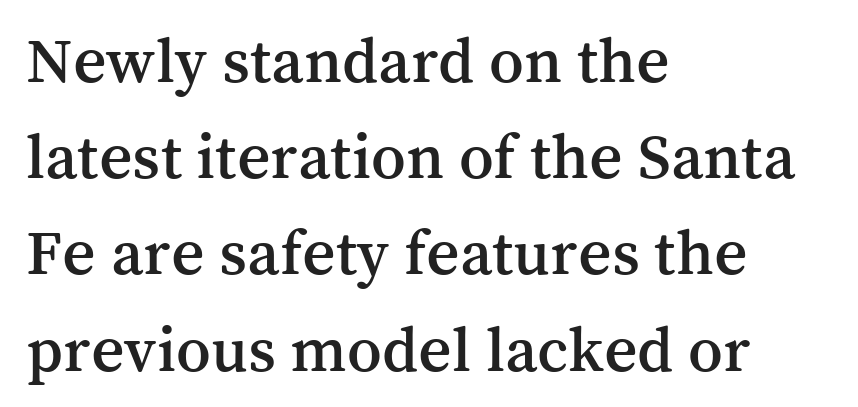
Q: Is the text italic (slanted)? A: No, it is upright.
Q: Is the typeface a serif or a sans-serif typeface? A: Serif.
Q: Is the text underlined? A: No.
Q: How is the paragraph aligned? A: Left-aligned.
Q: Is the spacing between letters normal or unusually wide? A: Normal.
Q: Is the spacing between lines tight, normal or loose? A: Normal.
Q: Width (condensed, normal, or wide)? A: Normal.
Q: Stroke contrast? A: Medium.
Q: x-height? A: Medium.
Q: Monospaced? A: No.
